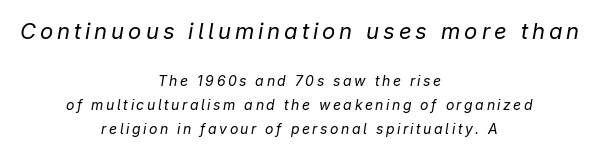
{"italic": "yes", "lean": "right", "slant_degrees": 9, "bold": "no", "underline": "no", "align": "center", "line_spacing_ratio": 1.71, "larger_block": "first", "size_ratio": 1.57, "glyph_px": 22}
